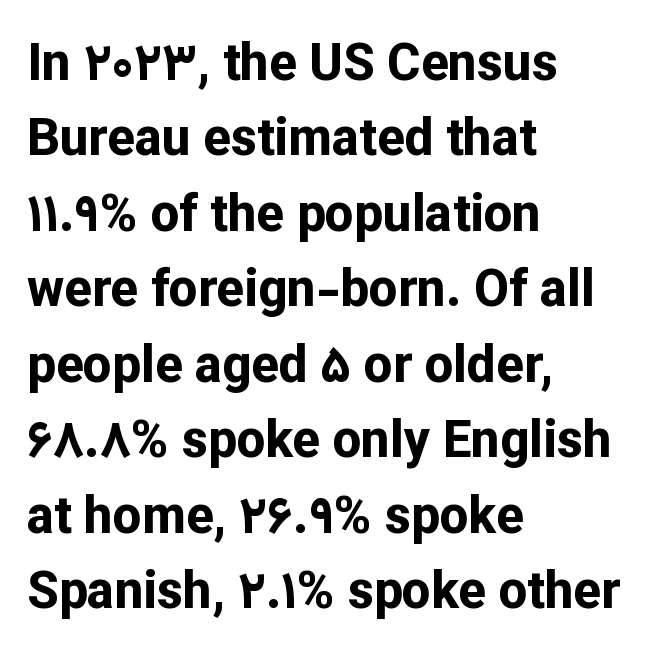
{"serif": "no", "italic": "no", "bold": "yes", "weight": "bold", "width": "normal", "stroke_contrast": "low", "x_height": "medium", "monospaced": "no", "underline": "no", "align": "left", "line_spacing": "normal", "line_spacing_ratio": 1.48, "letter_spacing": "normal", "letter_spacing_em": 0.0, "glyph_px": 51}
